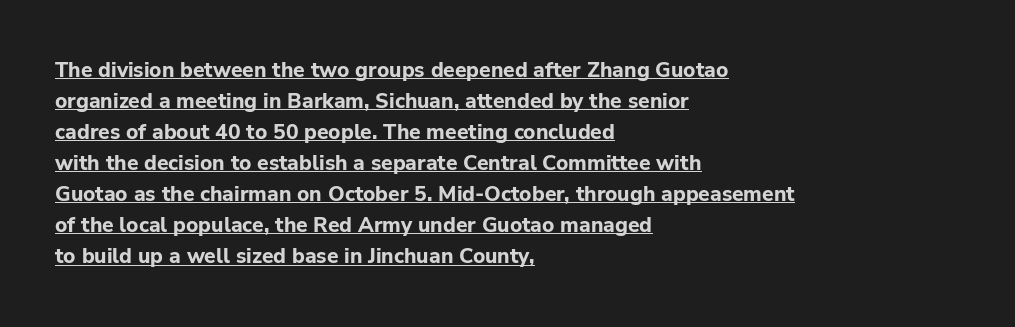
Q: Is the text bold? A: Yes.
Q: Is the text italic (slanted)? A: No, it is upright.
Q: Is the text underlined? A: Yes.
Q: How is the paragraph aligned? A: Left-aligned.
Q: Is the spacing between letters normal or unusually wide? A: Normal.
Q: Is the spacing between lines tight, normal or loose? A: Normal.
